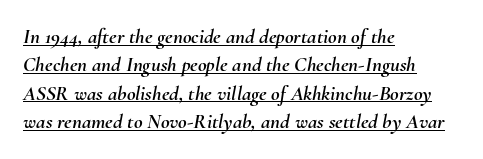
The image shows 21 px text type, italic (leaning right); set left-aligned, normal line spacing (1.35x), normal letter spacing, underlined.
